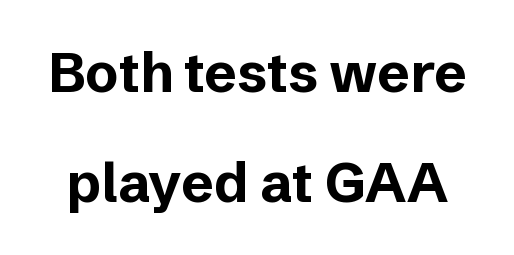
This sample uses plain, unmodified letter spacing. In terms of weight, the rendering is a true, heavy bold. Italic? Not at all — the glyphs are vertical. You can tell from the bare stems that sans-serif type was used.
